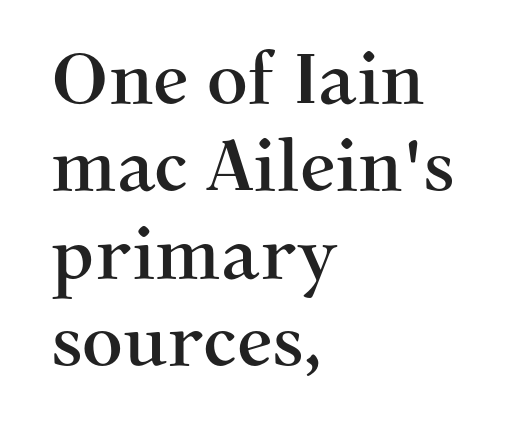
The lines are quadded left. A bare baseline throughout the passage. The passage shown is typeset with a serif family. Every stem runs plumb, perpendicular to the baseline.
